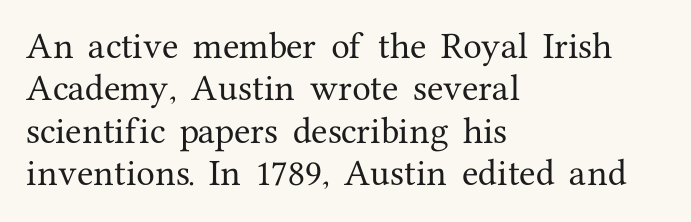
The image shows 30 px serif type, upright; set left-aligned, normal line spacing (1.41x), normal letter spacing, not underlined; medium stroke contrast and a medium x-height.
